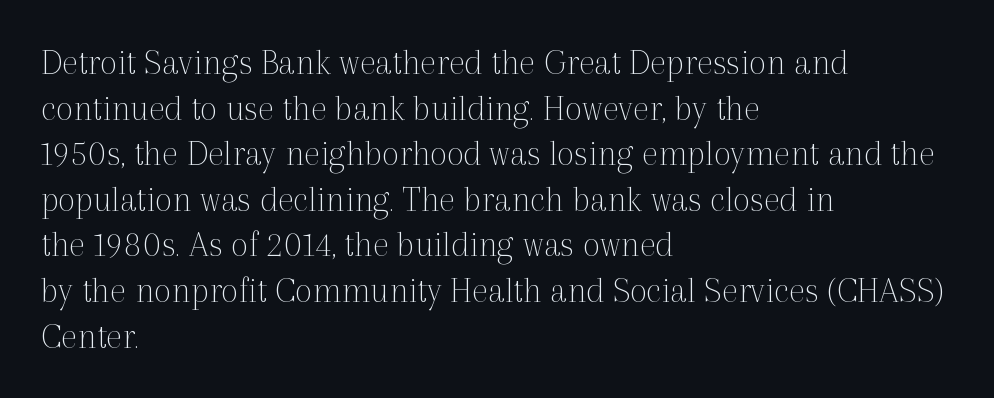
{"serif": "yes", "italic": "no", "bold": "no", "weight": "thin", "width": "normal", "x_height": "medium", "monospaced": "no", "underline": "no", "align": "left", "line_spacing_ratio": 1.2, "letter_spacing": "normal", "letter_spacing_em": 0.0, "glyph_px": 38}
